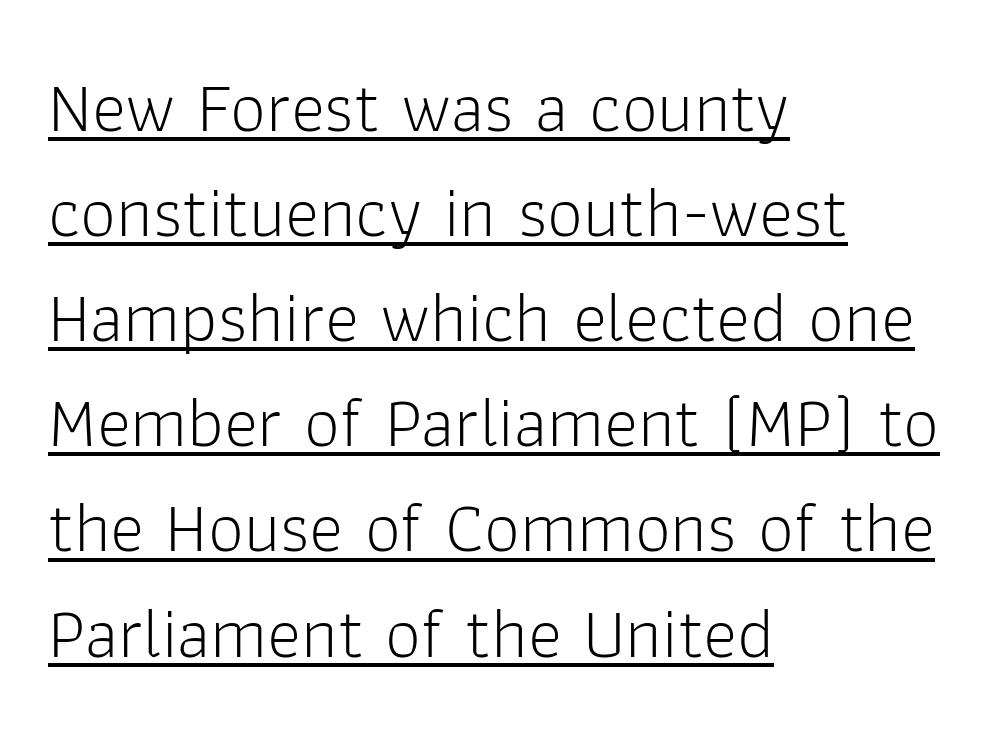
{"serif": "no", "italic": "no", "bold": "no", "weight": "light", "width": "normal", "stroke_contrast": "low", "x_height": "medium", "monospaced": "no", "underline": "yes", "align": "left", "line_spacing": "normal", "line_spacing_ratio": 1.46, "letter_spacing": "normal", "letter_spacing_em": 0.0, "glyph_px": 72}
